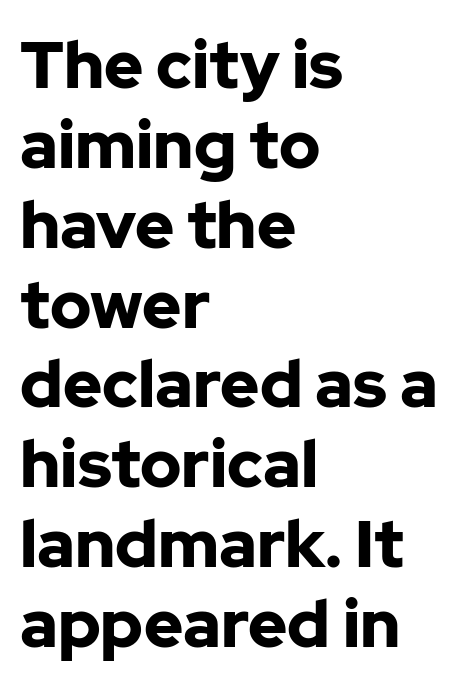
The image shows 66 px bold sans-serif type, upright; set left-aligned, line spacing 1.21x, normal letter spacing, not underlined; low stroke contrast and a medium x-height.
